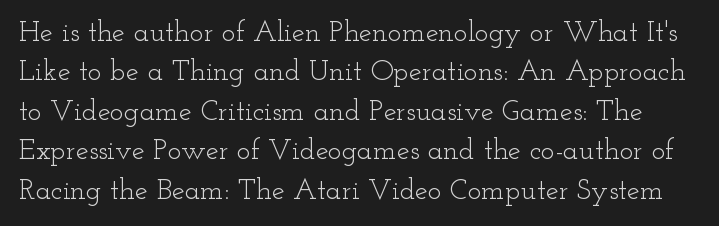
The image shows 29 px light, wide serif type, upright; set normal line spacing (1.36x), normal letter spacing, not underlined; low stroke contrast and a small x-height.
